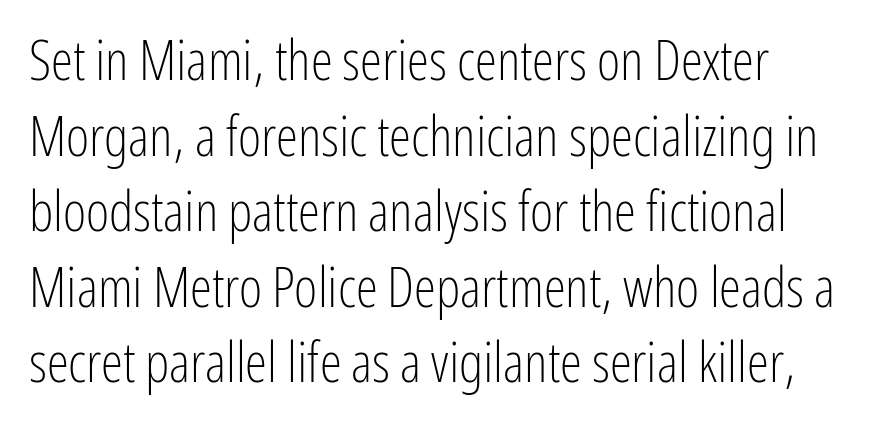
The image shows 56 px light, condensed sans-serif type, upright; set normal line spacing (1.35x), normal letter spacing, not underlined; low stroke contrast and a medium x-height.
